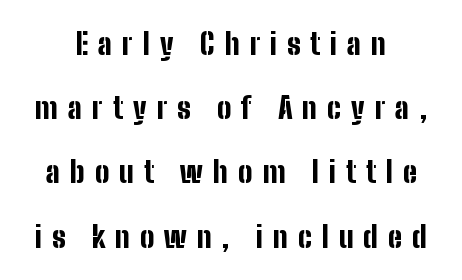
Q: Is the text bold? A: Yes.
Q: Is the text italic (slanted)? A: No, it is upright.
Q: Is the typeface a serif or a sans-serif typeface? A: Sans-serif.
Q: Is the text underlined? A: No.
Q: How is the paragraph aligned? A: Centered.
Q: Is the spacing between letters normal or unusually wide? A: Unusually wide.
Q: Is the spacing between lines tight, normal or loose? A: Loose.
Q: Width (condensed, normal, or wide)? A: Condensed.
Q: Stroke contrast? A: Low.
Q: x-height? A: Medium.
Q: Monospaced? A: No.
